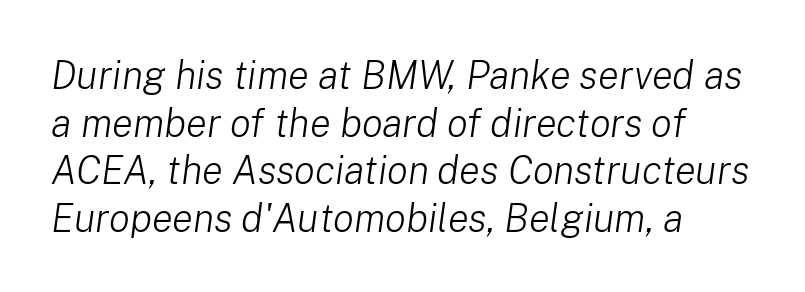
{"italic": "yes", "lean": "right", "slant_degrees": 8, "bold": "no", "weight": "light", "width": "normal", "stroke_contrast": "low", "x_height": "medium", "monospaced": "no", "underline": "no", "align": "left", "line_spacing_ratio": 1.22, "letter_spacing": "normal", "letter_spacing_em": 0.0, "glyph_px": 39}
